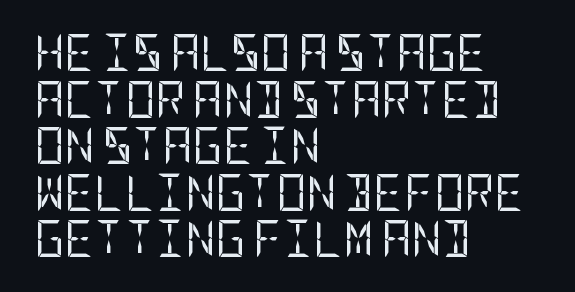
{"serif": "no", "italic": "no", "bold": "no", "weight": "regular", "width": "condensed", "stroke_contrast": "low", "x_height": "large", "underline": "no", "align": "left", "line_spacing": "normal", "line_spacing_ratio": 1.26, "letter_spacing": "normal", "letter_spacing_em": 0.0, "glyph_px": 37}
